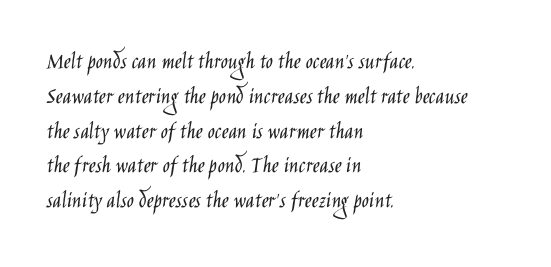
The image shows 24 px text type; set left-aligned, normal line spacing (1.45x), normal letter spacing, not underlined.
